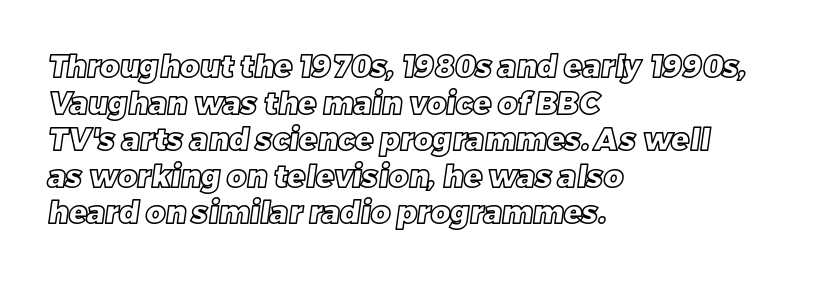
This rendering leaves character spacing at its baseline value. Proportional: the letters do not fall into vertical columns. The lines are quadded left. Lines of text with bare space underneath.
